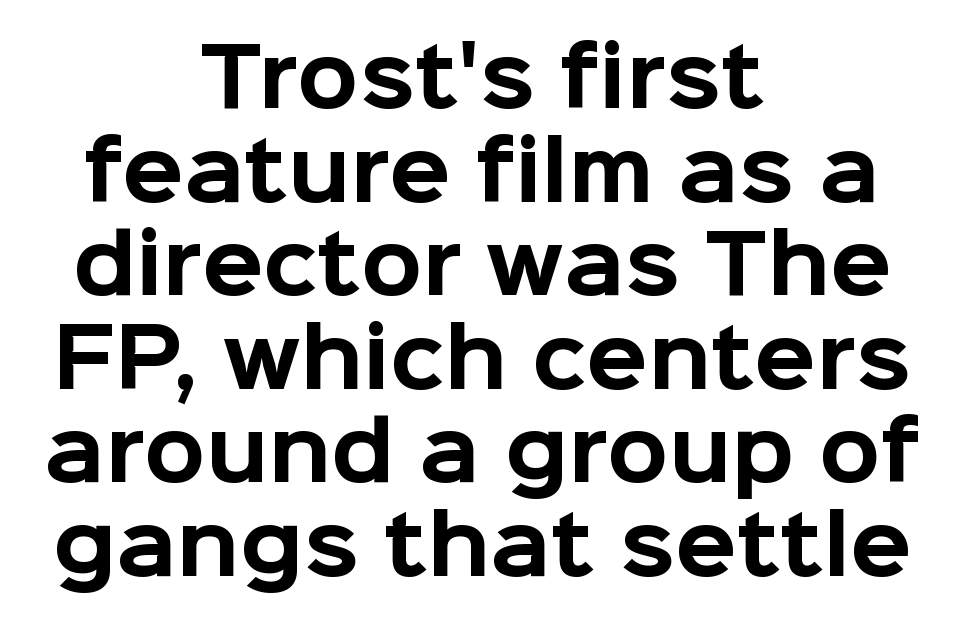
Q: Is the text bold? A: Yes.
Q: Is the text italic (slanted)? A: No, it is upright.
Q: Is the typeface a serif or a sans-serif typeface? A: Sans-serif.
Q: Is the text underlined? A: No.
Q: How is the paragraph aligned? A: Centered.
Q: Is the spacing between letters normal or unusually wide? A: Normal.
Q: Width (condensed, normal, or wide)? A: Normal.
Q: Stroke contrast? A: Low.
Q: x-height? A: Medium.
Q: Monospaced? A: No.
